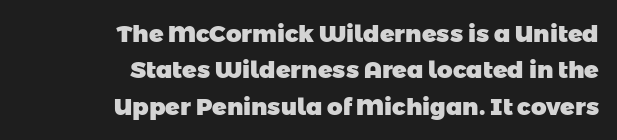
Q: Is the text bold? A: Yes.
Q: Is the text underlined? A: No.
Q: How is the paragraph aligned? A: Right-aligned.
Q: Is the spacing between letters normal or unusually wide? A: Normal.
Q: Is the spacing between lines tight, normal or loose? A: Normal.
